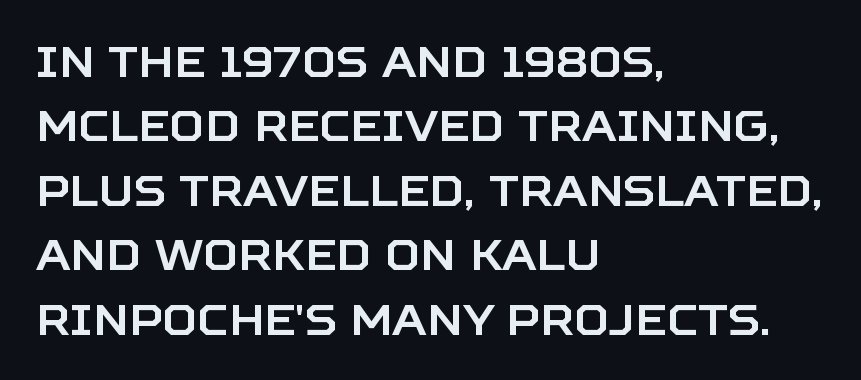
{"serif": "no", "italic": "no", "width": "normal", "stroke_contrast": "low", "x_height": "large", "monospaced": "no", "underline": "no", "align": "left", "line_spacing": "normal", "line_spacing_ratio": 1.5, "letter_spacing": "normal", "letter_spacing_em": 0.0, "glyph_px": 43}
